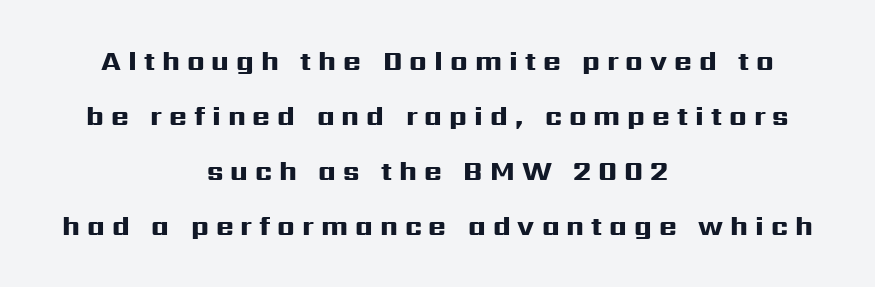
The image shows 27 px bold type, upright; set centered, loose line spacing (2.04x), unusually wide letter spacing (+0.26 em), not underlined.
